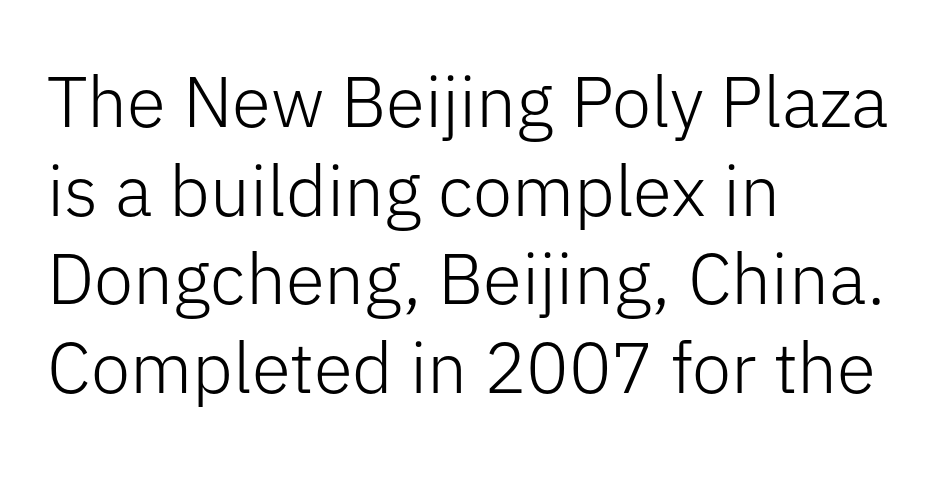
{"serif": "no", "italic": "no", "bold": "no", "weight": "light", "width": "normal", "stroke_contrast": "low", "x_height": "medium", "monospaced": "no", "underline": "no", "align": "left", "line_spacing": "normal", "line_spacing_ratio": 1.25, "letter_spacing": "normal", "letter_spacing_em": 0.0, "glyph_px": 71}
